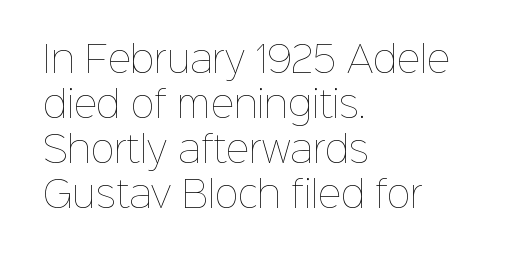
Teacher's note: observe the even left margin — that is flush-left alignment. Honestly, the letter spacing is just normal — you wouldn't notice it. The leading is moderate, giving the passage an even texture. The glyphs are unaccompanied by any horizontal stroke below them. This sample has the flowing, uneven cadence of proportional lettering.
